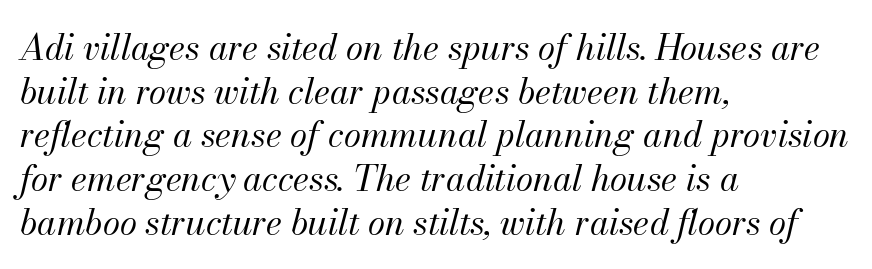
{"italic": "yes", "lean": "right", "slant_degrees": 13, "bold": "no", "weight": "regular", "width": "normal", "stroke_contrast": "medium", "x_height": "small", "monospaced": "no", "underline": "no", "align": "left", "line_spacing": "normal", "line_spacing_ratio": 1.25, "letter_spacing": "normal", "letter_spacing_em": 0.0, "glyph_px": 35}
